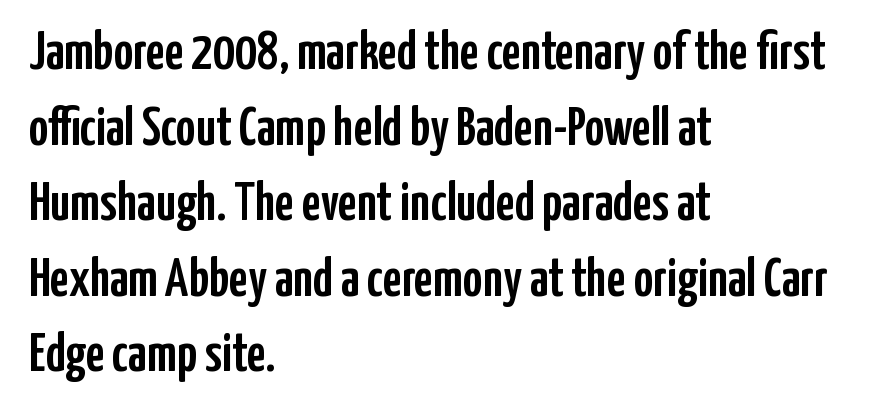
Q: Is the text italic (slanted)? A: No, it is upright.
Q: Is the typeface a serif or a sans-serif typeface? A: Sans-serif.
Q: Is the text underlined? A: No.
Q: How is the paragraph aligned? A: Left-aligned.
Q: Is the spacing between letters normal or unusually wide? A: Normal.
Q: Is the spacing between lines tight, normal or loose? A: Normal.
Q: Width (condensed, normal, or wide)? A: Condensed.
Q: Stroke contrast? A: Low.
Q: x-height? A: Medium.
Q: Monospaced? A: No.
